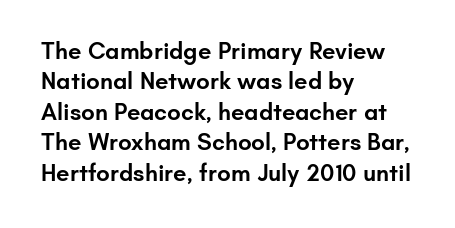
The paragraph shown leans on its left margin. A bit beefed up — I'd call it semibold rather than bold. The area under the type is left untouched. The horizontal fit of the characters is conventional and even. Students, observe: this is what conventionally led text looks like.
